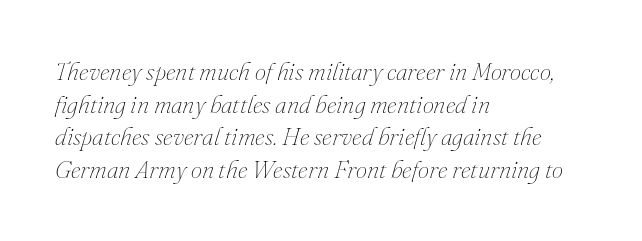
The image shows 25 px text type, italic (leaning right); set left-aligned, normal line spacing (1.31x), normal letter spacing, not underlined.
